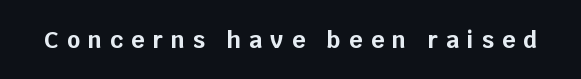
The image shows 23 px bold type, upright; set unusually wide letter spacing (+0.35 em), not underlined.
